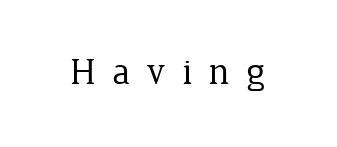
Q: Is the text bold? A: No.
Q: Is the text italic (slanted)? A: No, it is upright.
Q: Is the typeface a serif or a sans-serif typeface? A: Serif.
Q: Is the text underlined? A: No.
Q: Is the spacing between letters normal or unusually wide? A: Unusually wide.
Q: Width (condensed, normal, or wide)? A: Normal.
Q: Stroke contrast? A: Low.
Q: x-height? A: Medium.
Q: Monospaced? A: No.
